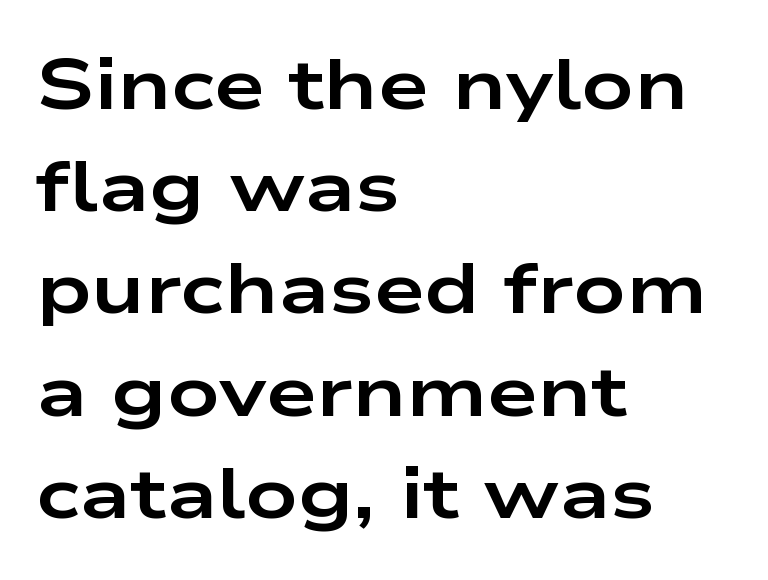
Q: Is the text bold? A: Yes.
Q: Is the text italic (slanted)? A: No, it is upright.
Q: Is the typeface a serif or a sans-serif typeface? A: Sans-serif.
Q: Is the text underlined? A: No.
Q: How is the paragraph aligned? A: Left-aligned.
Q: Is the spacing between letters normal or unusually wide? A: Normal.
Q: Is the spacing between lines tight, normal or loose? A: Normal.
Q: Width (condensed, normal, or wide)? A: Wide.
Q: Stroke contrast? A: Low.
Q: x-height? A: Medium.
Q: Monospaced? A: No.
